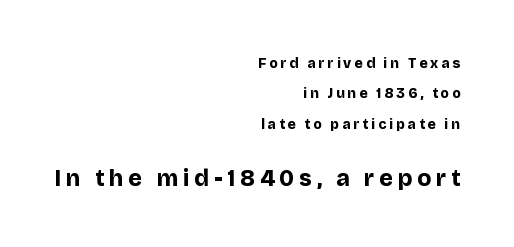
Has an underline been added? It has not. Heavy, bold letterforms. Caption: upper text group reduced, lower text group enlarged. The specimen reads as upright at a glance. Layout note: lines flush right.
